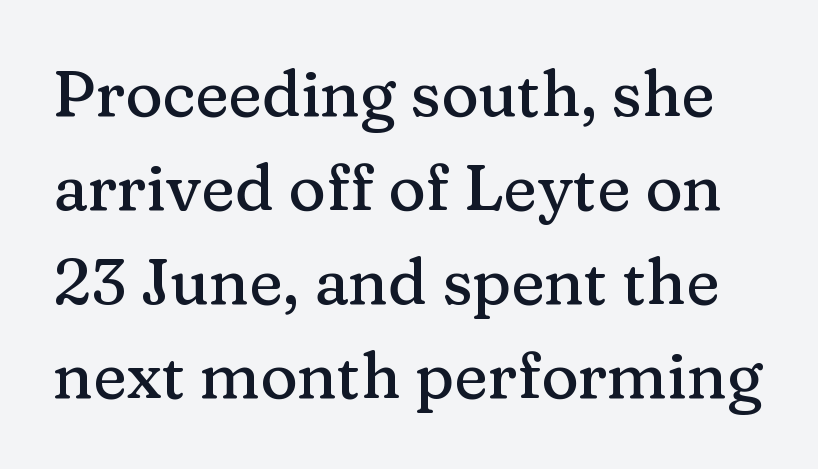
Q: Is the text italic (slanted)? A: No, it is upright.
Q: Is the typeface a serif or a sans-serif typeface? A: Serif.
Q: Is the text underlined? A: No.
Q: Is the spacing between letters normal or unusually wide? A: Normal.
Q: Is the spacing between lines tight, normal or loose? A: Normal.
Q: Width (condensed, normal, or wide)? A: Normal.
Q: Stroke contrast? A: Medium.
Q: x-height? A: Medium.
Q: Monospaced? A: No.
